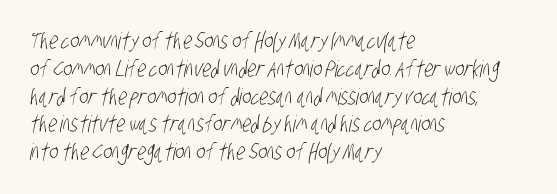
The image shows 23 px text type; set left-aligned, line spacing 1.21x, normal letter spacing, not underlined.
